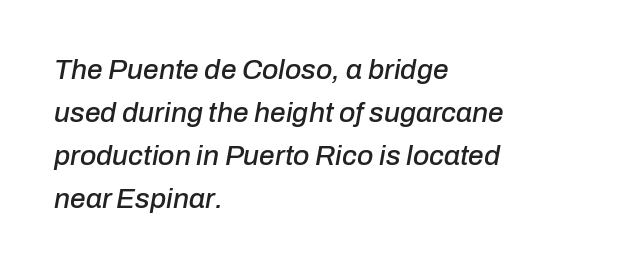
Q: Is the text italic (slanted)? A: Yes, it leans right by about 10 degrees.
Q: Is the text underlined? A: No.
Q: How is the paragraph aligned? A: Left-aligned.
Q: Is the spacing between letters normal or unusually wide? A: Normal.
Q: Is the spacing between lines tight, normal or loose? A: Normal.
Q: Width (condensed, normal, or wide)? A: Normal.
Q: Stroke contrast? A: Low.
Q: x-height? A: Medium.
Q: Monospaced? A: No.
